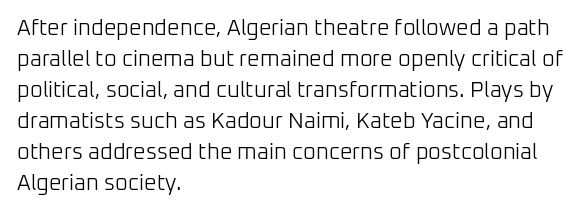
The words here are not underlined. Default kerning and tracking; the words read as compact shapes. The paragraph shown leans on its left margin. Posture: straight, roman, zero tilt. Vertical stems look standard width or narrower in stroke. Vertical spacing — default.
